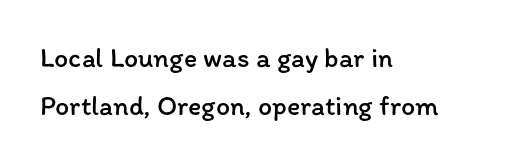
{"italic": "no", "bold": "no", "weight": "regular", "width": "normal", "stroke_contrast": "low", "x_height": "medium", "monospaced": "no", "underline": "no", "align": "left", "line_spacing_ratio": 1.72, "letter_spacing": "normal", "letter_spacing_em": 0.0, "glyph_px": 28}
